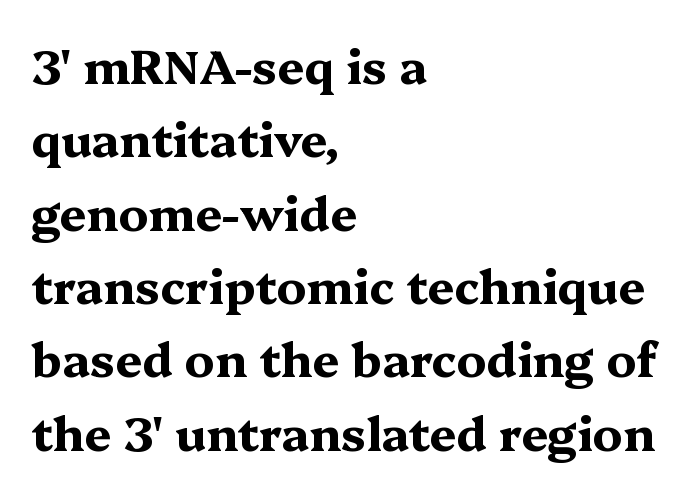
{"serif": "yes", "italic": "no", "bold": "yes", "weight": "bold", "width": "wide", "stroke_contrast": "medium", "x_height": "medium", "monospaced": "no", "underline": "no", "align": "left", "line_spacing": "normal", "line_spacing_ratio": 1.56, "letter_spacing": "normal", "letter_spacing_em": 0.0, "glyph_px": 47}
